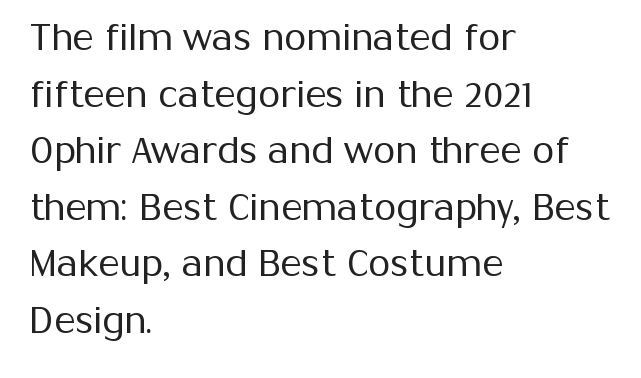
This sample keeps an unexceptional amount of space between lines. This is roman type, the default non-slanted kind. Visually the block forms a straight wall on the left and a jagged coastline on the right. Default kerning and tracking; the words read as compact shapes. The characters display no serif detailing; their extremities are plain. This rendering features lettering with no underline.
